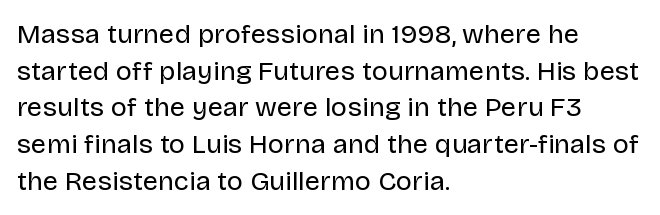
Q: Is the text bold? A: No.
Q: Is the text italic (slanted)? A: No, it is upright.
Q: Is the text underlined? A: No.
Q: How is the paragraph aligned? A: Left-aligned.
Q: Is the spacing between letters normal or unusually wide? A: Normal.
Q: Is the spacing between lines tight, normal or loose? A: Normal.
